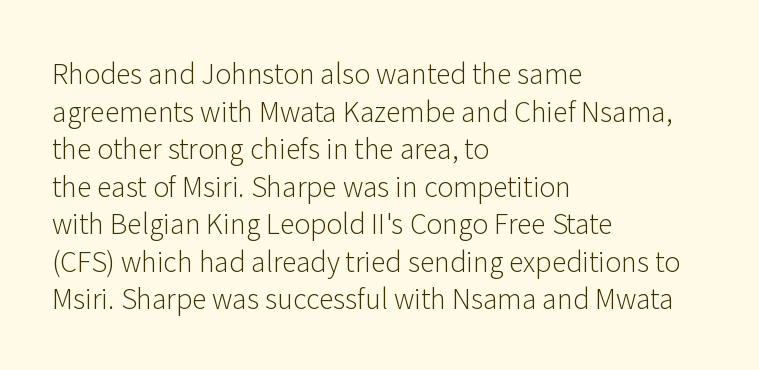
Q: Is the text bold? A: No.
Q: Is the text italic (slanted)? A: No, it is upright.
Q: Is the text underlined? A: No.
Q: How is the paragraph aligned? A: Left-aligned.
Q: Is the spacing between letters normal or unusually wide? A: Normal.
Q: Is the spacing between lines tight, normal or loose? A: Normal.
